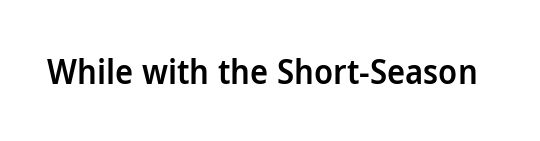
Here the designer chose a conventional face with non-uniform glyph widths. Bold? Not quite — semibold, heavier than regular but stopping short. This sample uses an upright cut, with every glyph sitting square on the baseline. The space beneath each line is pristine and unruled. The face used here is a sans, in the tradition of grotesques and geometrics.
